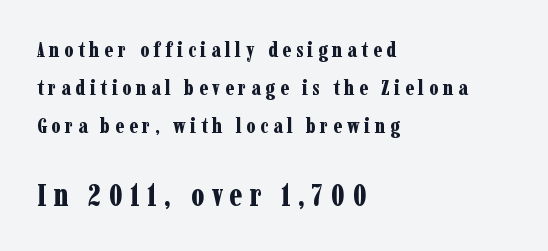
The image shows 31 px bold, condensed serif type, upright; set left-aligned, line spacing 1.81x, unusually wide letter spacing (+0.22 em), not underlined; the second (bottom) block is 1.48x larger; low stroke contrast and a medium x-height.
